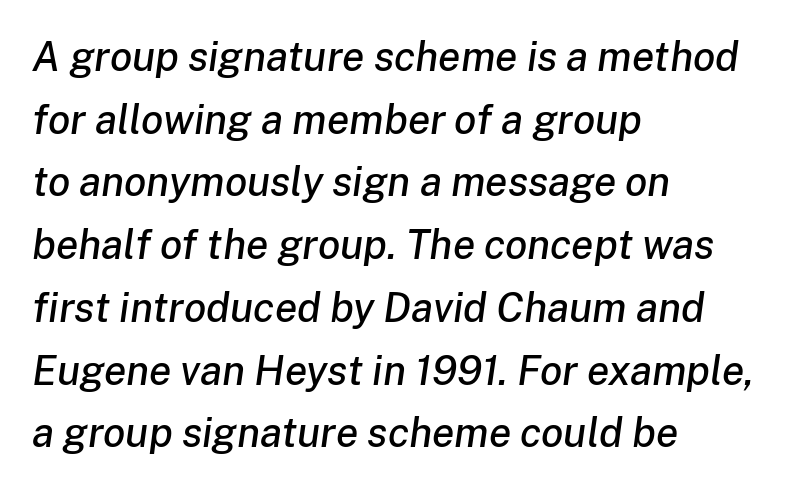
{"italic": "yes", "lean": "right", "slant_degrees": 8, "width": "normal", "stroke_contrast": "low", "x_height": "medium", "monospaced": "no", "underline": "no", "align": "left", "line_spacing": "normal", "line_spacing_ratio": 1.53, "letter_spacing": "normal", "letter_spacing_em": 0.0, "glyph_px": 41}
